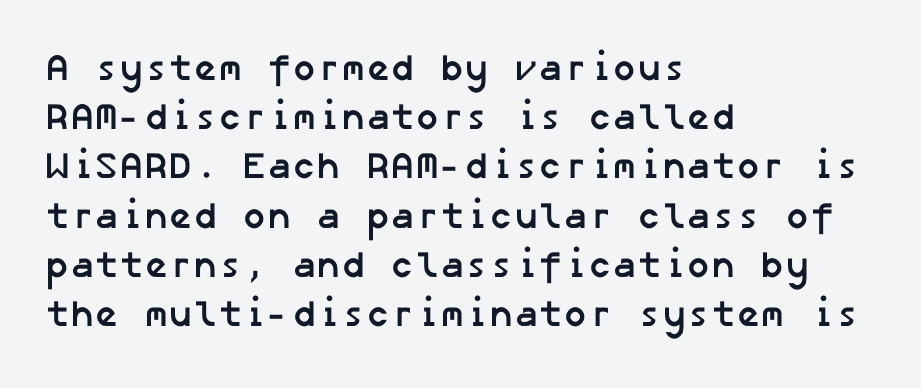
The image shows 37 px semibold sans-serif type; set left-aligned, normal line spacing (1.33x), normal letter spacing, not underlined; low stroke contrast and a medium x-height.
